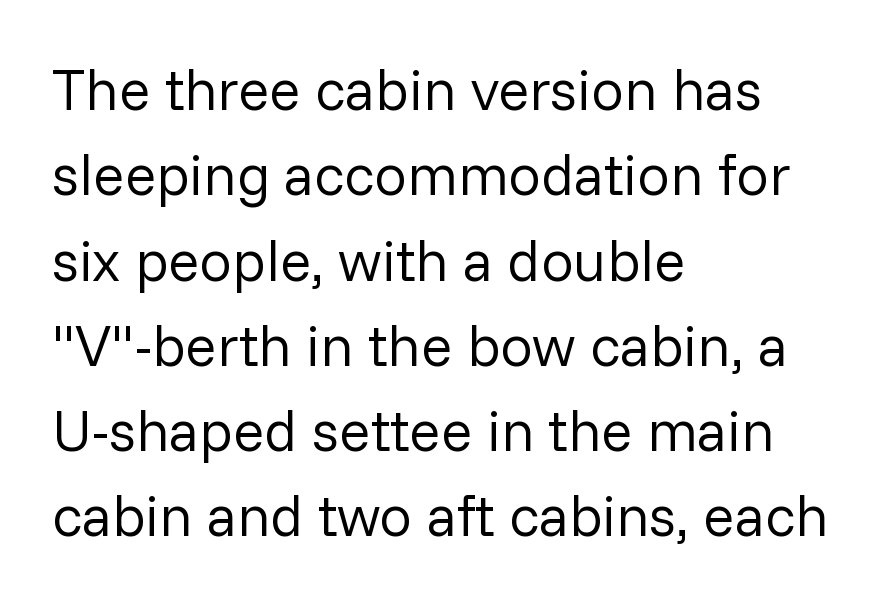
{"serif": "no", "italic": "no", "bold": "no", "weight": "regular", "width": "normal", "stroke_contrast": "low", "x_height": "medium", "monospaced": "no", "underline": "no", "align": "left", "line_spacing": "normal", "line_spacing_ratio": 1.47, "letter_spacing": "normal", "letter_spacing_em": 0.0, "glyph_px": 58}
